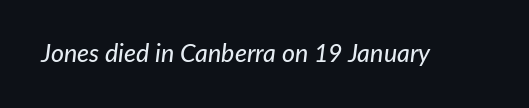
This sample uses plain, unmodified letter spacing. When letters slant like this, we call the style italic. Each row of text sits above clean, open space.
